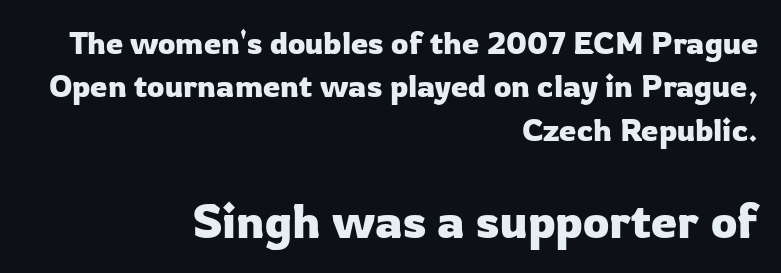
Q: Is the text italic (slanted)? A: No, it is upright.
Q: Is the typeface a serif or a sans-serif typeface? A: Sans-serif.
Q: Is the text underlined? A: No.
Q: How is the paragraph aligned? A: Right-aligned.
Q: Is the spacing between letters normal or unusually wide? A: Normal.
Q: Is the spacing between lines tight, normal or loose? A: Normal.
Q: Which block of text is set in a larger size, the first (top) or the second (bottom)? A: The second (bottom) one.
Q: Width (condensed, normal, or wide)? A: Normal.
Q: Stroke contrast? A: Low.
Q: x-height? A: Medium.
Q: Monospaced? A: No.
